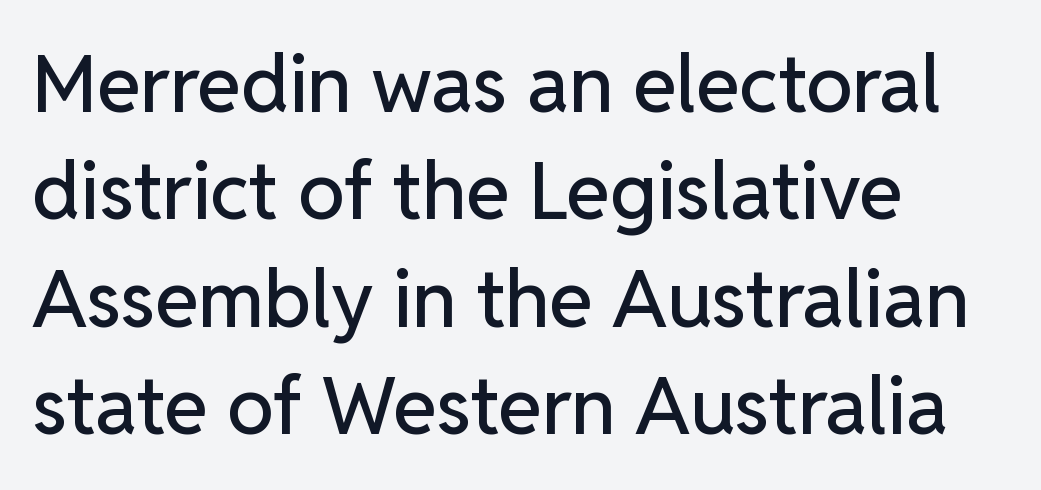
The face used here is proportionally spaced, like ordinary book or web type. Successive baselines arrive at the customary interval. Inter-character spacing is left at the font's built-in metrics. The strip under each line holds only bare page. In CSS terms this would be text-align: left. This is sans-serif lettering, the kind often seen on screens and signage.
